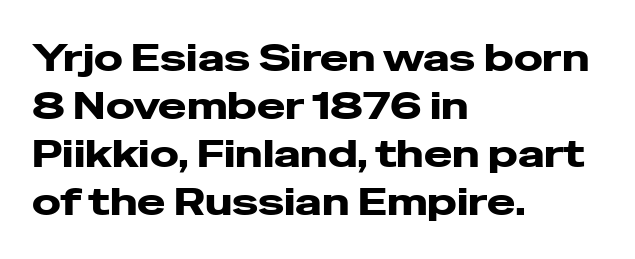
The image shows 38 px heavy, wide sans-serif type, upright; set left-aligned, normal line spacing (1.26x), normal letter spacing, not underlined; low stroke contrast and a medium x-height.
